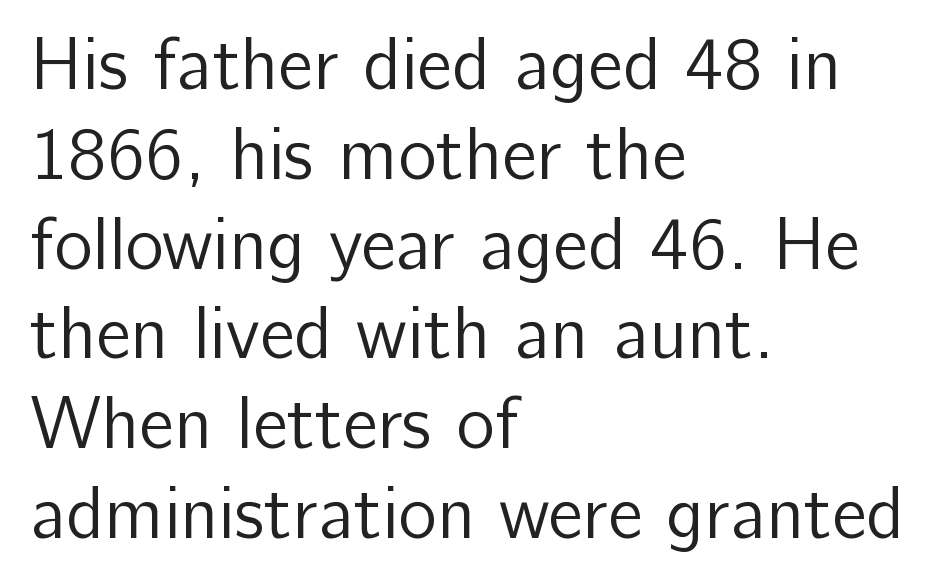
The image shows 73 px regular-weight sans-serif type, upright; set left-aligned, line spacing 1.23x, normal letter spacing, not underlined; low stroke contrast and a medium x-height.
